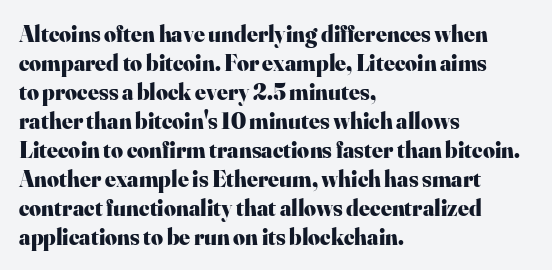
The typography opts for an upright posture over an oblique one. What weight is shown? A full bold with thick strokes. How would I describe the line gaps? Plain and ordinary. Each line starts at the same left margin while the right side varies.
